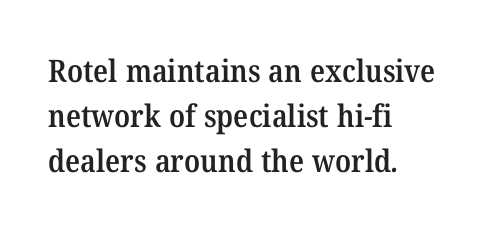
Q: Is the text bold? A: Semi-bold.
Q: Is the typeface a serif or a sans-serif typeface? A: Serif.
Q: Is the text underlined? A: No.
Q: How is the paragraph aligned? A: Left-aligned.
Q: Is the spacing between letters normal or unusually wide? A: Normal.
Q: Is the spacing between lines tight, normal or loose? A: Normal.
Q: Width (condensed, normal, or wide)? A: Normal.
Q: Stroke contrast? A: Medium.
Q: x-height? A: Medium.
Q: Monospaced? A: No.
